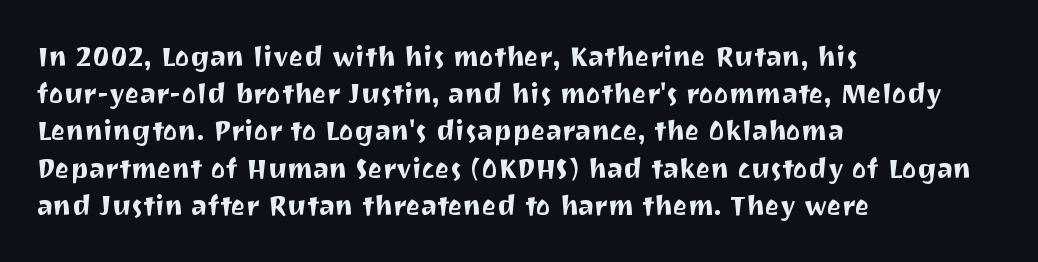
{"serif": "no", "italic": "no", "width": "normal", "stroke_contrast": "medium", "x_height": "medium", "monospaced": "no", "underline": "no", "align": "left", "line_spacing": "normal", "line_spacing_ratio": 1.33, "letter_spacing": "normal", "letter_spacing_em": 0.0, "glyph_px": 28}
